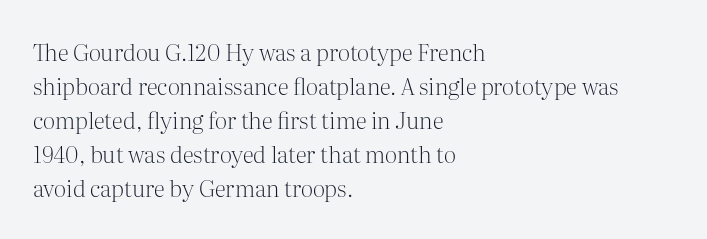
Q: Is the text bold? A: No.
Q: Is the text italic (slanted)? A: No, it is upright.
Q: Is the text underlined? A: No.
Q: How is the paragraph aligned? A: Left-aligned.
Q: Is the spacing between letters normal or unusually wide? A: Normal.
Q: Is the spacing between lines tight, normal or loose? A: Normal.
